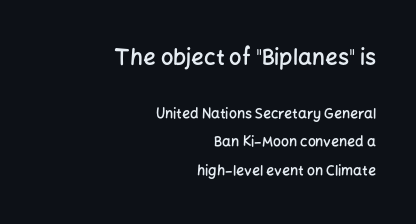
Q: Is the text bold? A: Semi-bold.
Q: Is the text italic (slanted)? A: No, it is upright.
Q: Is the text underlined? A: No.
Q: How is the paragraph aligned? A: Right-aligned.
Q: Is the spacing between letters normal or unusually wide? A: Normal.
Q: Is the spacing between lines tight, normal or loose? A: Loose.
Q: Which block of text is set in a larger size, the first (top) or the second (bottom)? A: The first (top) one.
